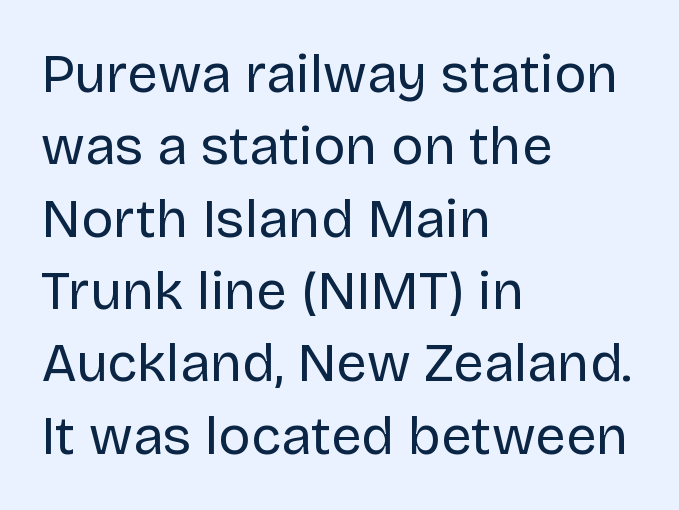
{"serif": "no", "italic": "no", "bold": "no", "weight": "regular", "width": "normal", "stroke_contrast": "low", "x_height": "large", "monospaced": "no", "underline": "no", "align": "left", "line_spacing": "normal", "line_spacing_ratio": 1.34, "letter_spacing": "normal", "letter_spacing_em": 0.0, "glyph_px": 54}
